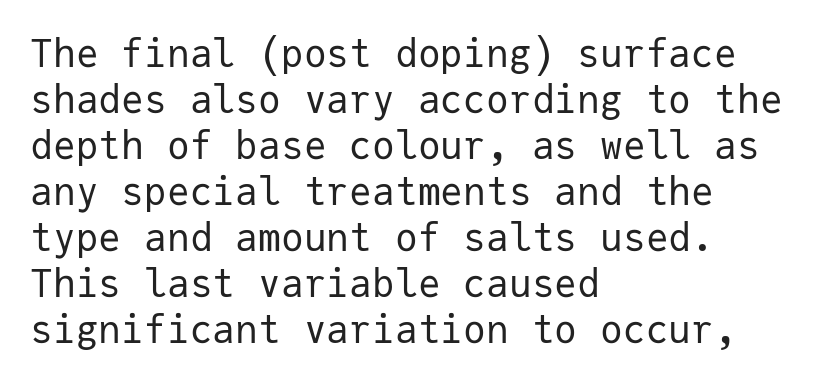
The image shows 38 px regular-weight sans-serif type, upright, monospaced; set left-aligned, line spacing 1.21x, normal letter spacing, not underlined; low stroke contrast and a medium x-height.
